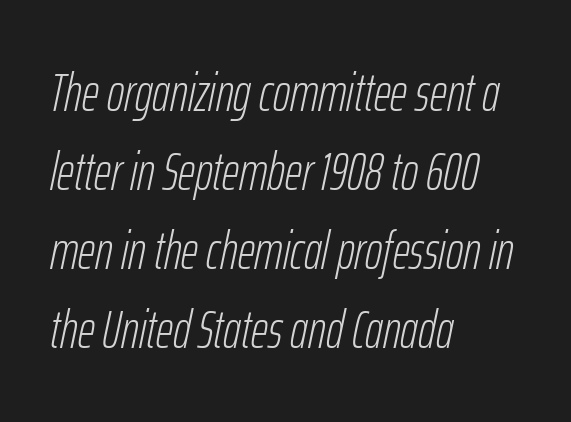
Only glyphs here, with clear space below each row. The leading is moderate, giving the passage an even texture. Here the designer chose a conventional face with non-uniform glyph widths. The passage shown leans; its letterforms are oblique.
